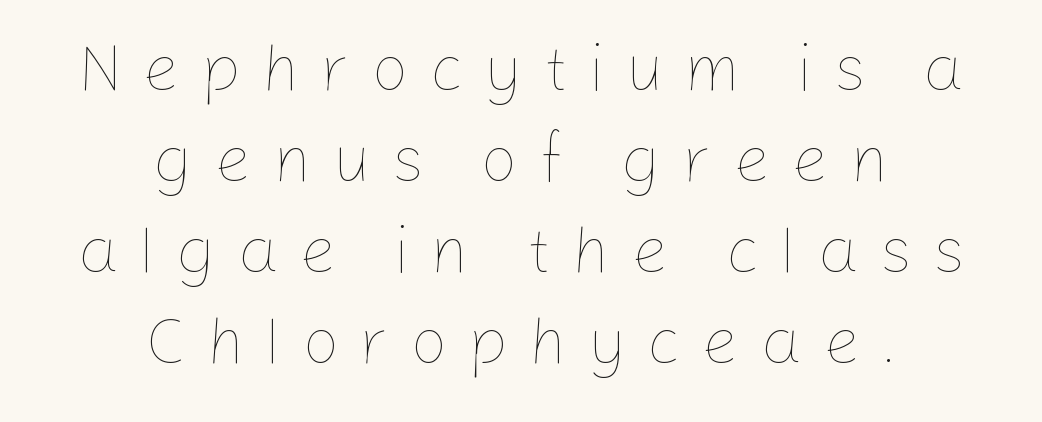
Think of a printed novel: that variable character pitch is what you see here. The weight tops out at a normal text grade. If you drew a line through each stem, it would be perfectly vertical. A bare baseline throughout the passage.
